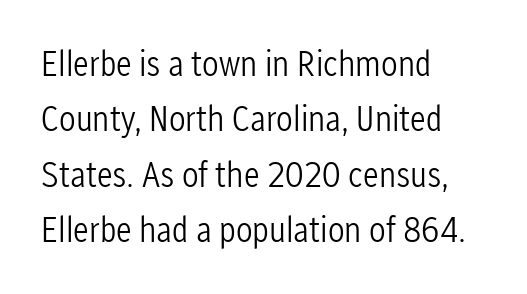
Any mark beneath the type? The region is blank. A classic flush-left, rag-right setting is used for this passage. The typeface chosen for these lines omits serifs. The line texture is even and compact thanks to regular tracking.
